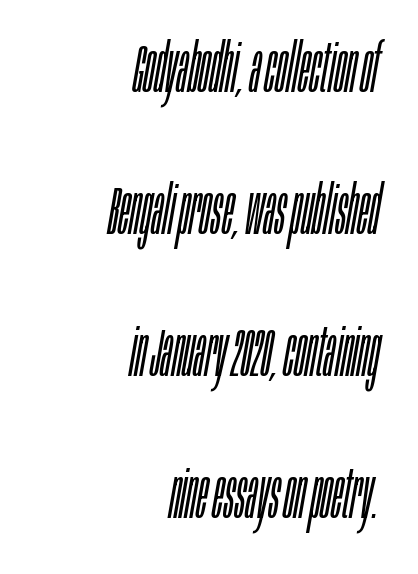
{"italic": "yes", "lean": "right", "slant_degrees": 10, "bold": "no", "weight": "light", "width": "condensed", "stroke_contrast": "low", "x_height": "large", "monospaced": "no", "underline": "no", "align": "right", "line_spacing": "loose", "line_spacing_ratio": 2.12, "letter_spacing": "normal", "letter_spacing_em": 0.0, "glyph_px": 67}
